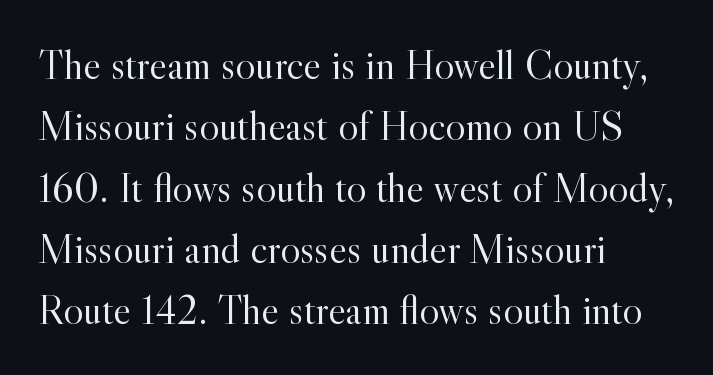
These lines were composed using upright roman letters. These lines are rendered in a variable-pitch font. Each stroke keeps to a modest, everyday thickness or less. Horizontally, the lines are justified to the leading edge only. Interline gaps are of average width in this sample. The string is rendered with underlining switched off.
